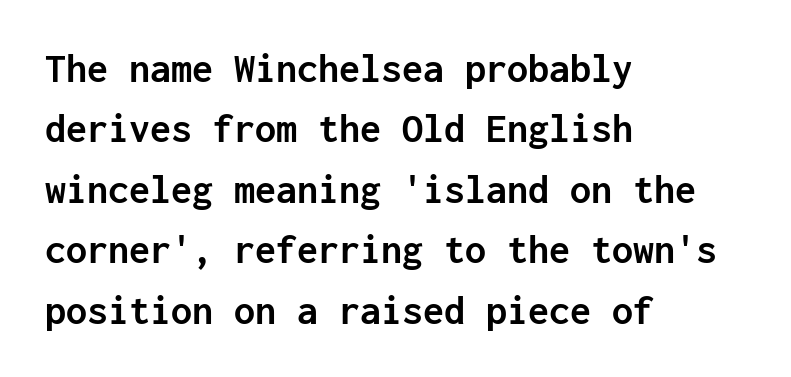
{"serif": "no", "italic": "no", "bold": "yes", "weight": "semibold", "width": "normal", "stroke_contrast": "low", "x_height": "medium", "monospaced": "yes", "underline": "no", "align": "left", "line_spacing": "normal", "line_spacing_ratio": 1.44, "letter_spacing": "normal", "letter_spacing_em": 0.0, "glyph_px": 42}
